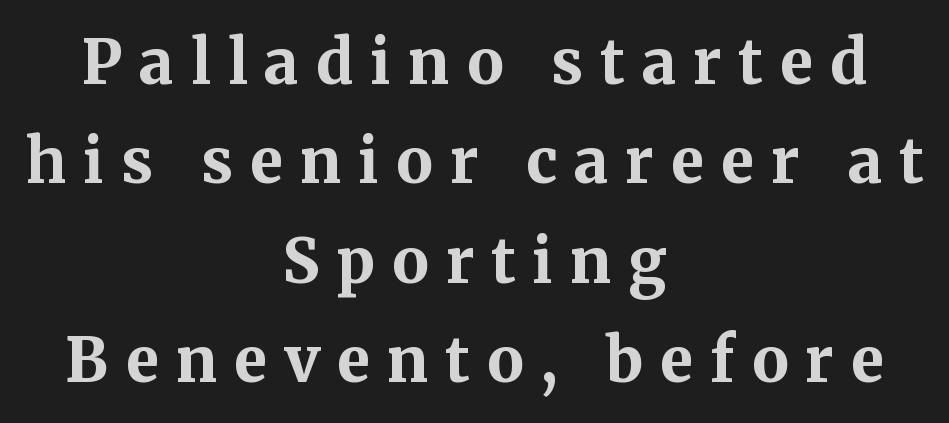
Q: Is the text bold? A: Yes.
Q: Is the text italic (slanted)? A: No, it is upright.
Q: Is the typeface a serif or a sans-serif typeface? A: Serif.
Q: Is the text underlined? A: No.
Q: How is the paragraph aligned? A: Centered.
Q: Is the spacing between letters normal or unusually wide? A: Unusually wide.
Q: Is the spacing between lines tight, normal or loose? A: Normal.
Q: Width (condensed, normal, or wide)? A: Normal.
Q: Stroke contrast? A: Medium.
Q: x-height? A: Medium.
Q: Monospaced? A: No.
